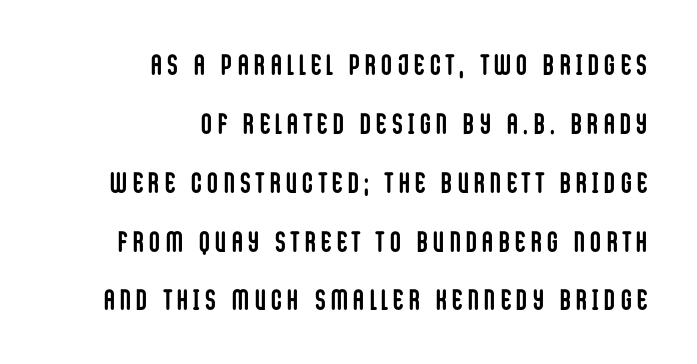
The image shows 29 px semibold, condensed sans-serif type, upright; set right-aligned, loose line spacing (2.03x), unusually wide letter spacing (+0.2 em), not underlined; low stroke contrast and a large x-height.
